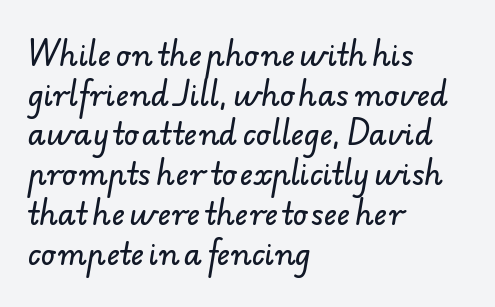
The rag falls on the right side of this text block. A typesetter would call this proportional, since set widths differ per character. Observe the ordinary spacing: letters are neighbours, not strangers. Lines of text with bare space underneath.
